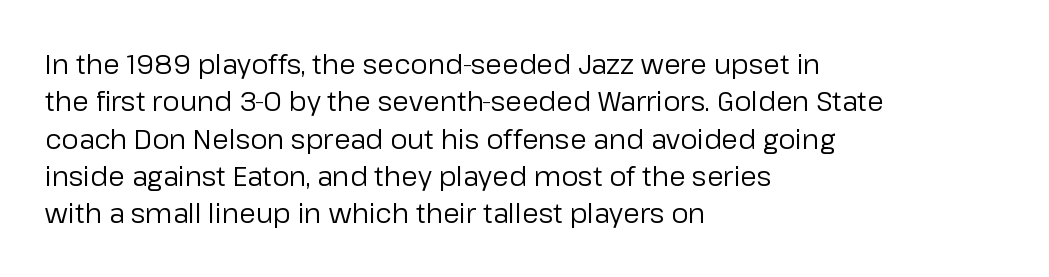
The image shows 27 px text type, upright; set left-aligned, normal line spacing (1.38x), normal letter spacing, not underlined.
